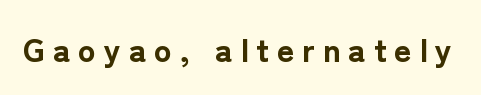
The image shows 33 px bold sans-serif type, upright; set unusually wide letter spacing (+0.24 em), not underlined; low stroke contrast and a medium x-height.
